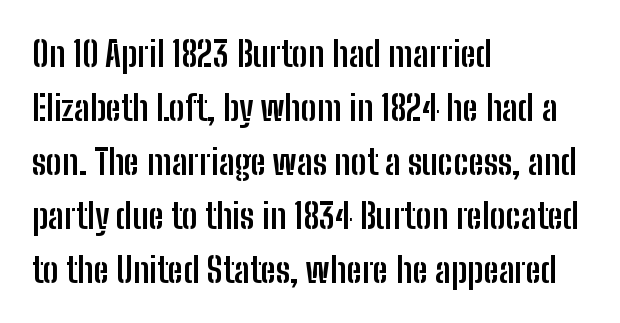
Q: Is the text bold? A: Yes.
Q: Is the text italic (slanted)? A: No, it is upright.
Q: Is the typeface a serif or a sans-serif typeface? A: Sans-serif.
Q: Is the text underlined? A: No.
Q: How is the paragraph aligned? A: Left-aligned.
Q: Is the spacing between letters normal or unusually wide? A: Normal.
Q: Is the spacing between lines tight, normal or loose? A: Normal.
Q: Width (condensed, normal, or wide)? A: Condensed.
Q: Stroke contrast? A: Low.
Q: x-height? A: Medium.
Q: Monospaced? A: No.
